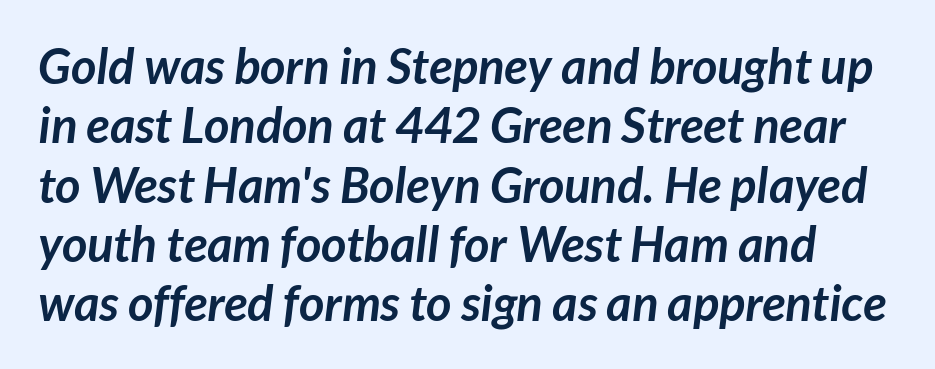
Q: Is the text bold? A: Yes.
Q: Is the typeface a serif or a sans-serif typeface? A: Sans-serif.
Q: Is the text underlined? A: No.
Q: Is the spacing between letters normal or unusually wide? A: Normal.
Q: Width (condensed, normal, or wide)? A: Normal.
Q: Stroke contrast? A: Low.
Q: x-height? A: Medium.
Q: Monospaced? A: No.
